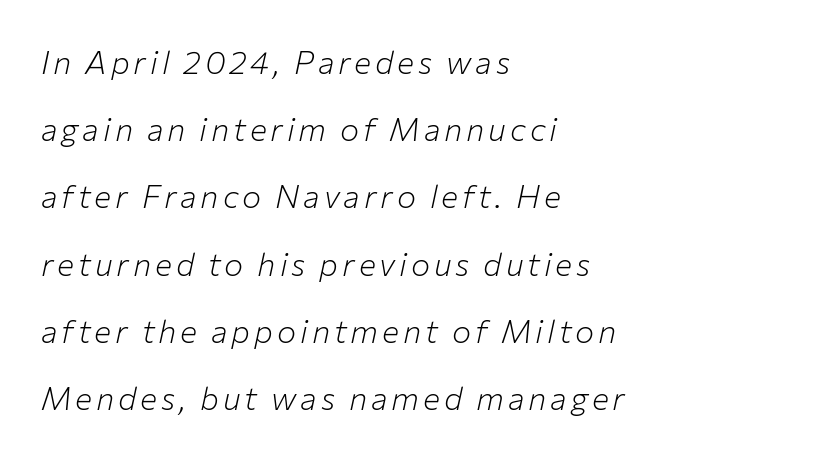
{"italic": "yes", "lean": "right", "slant_degrees": 12, "bold": "no", "weight": "light", "width": "normal", "stroke_contrast": "low", "x_height": "medium", "monospaced": "no", "underline": "no", "align": "left", "line_spacing": "loose", "line_spacing_ratio": 2.1, "glyph_px": 32}
